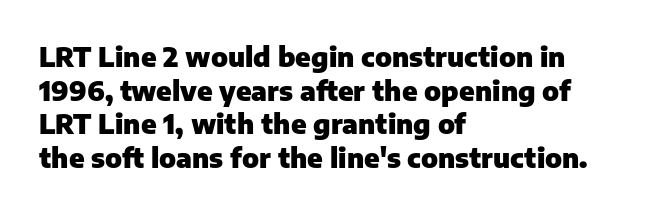
Its strokes are broad and dark, the hallmark of bold type. It's the straight-up-and-down kind of type. Regular leading. Caption: standard tracking, unaltered.
